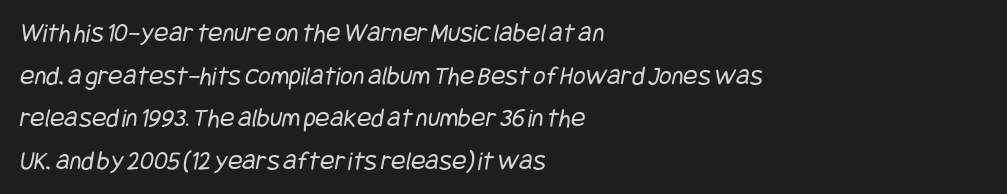
This rendering leaves character spacing at its baseline value. The space directly below the letters is spotless. Does the copy run flush right? No — it runs flush left. A typesetter would call this leading conventional body-copy spacing. Stems and bowls with no extra thickness — not bold.
